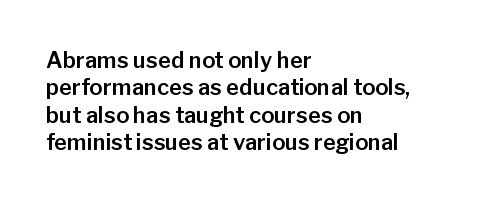
The lines are quadded left. Bare-footed words on every line. Notice how the stems are strictly vertical — no italics here. The gaps between neighbouring characters are ordinary and unremarkable.
